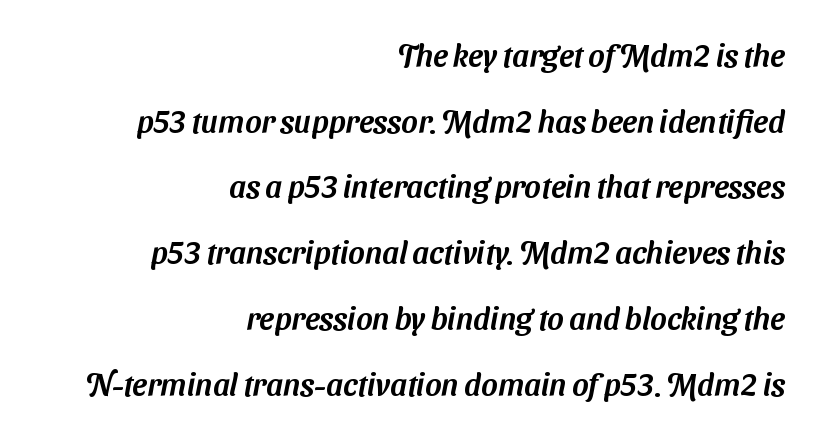
Q: Is the typeface a serif or a sans-serif typeface? A: Sans-serif.
Q: Is the text underlined? A: No.
Q: How is the paragraph aligned? A: Right-aligned.
Q: Is the spacing between letters normal or unusually wide? A: Normal.
Q: Is the spacing between lines tight, normal or loose? A: Loose.
Q: Width (condensed, normal, or wide)? A: Normal.
Q: Stroke contrast? A: Medium.
Q: x-height? A: Medium.
Q: Monospaced? A: No.
